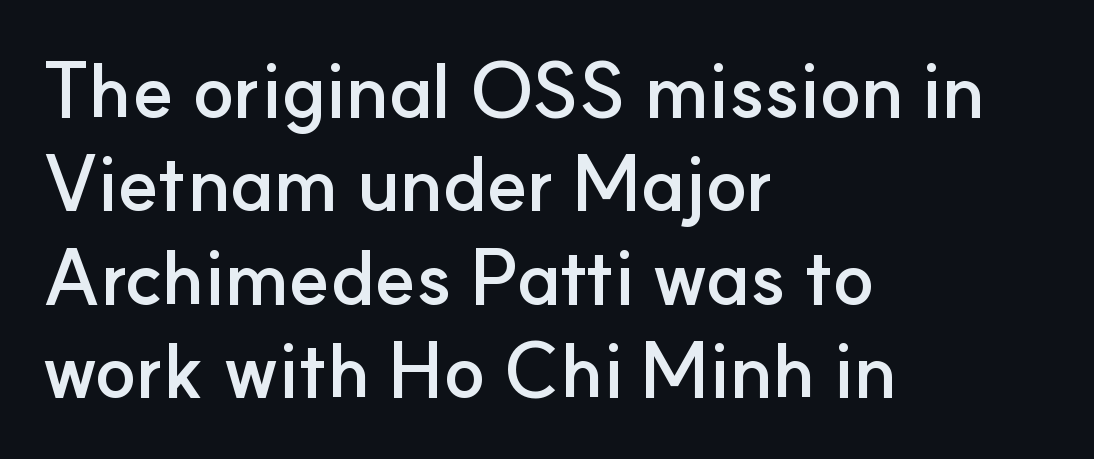
A bare baseline throughout the passage. The text was rendered using a sans face with plain stroke endings. No italicization has been applied; the sample stays upright. Each word holds together tightly as a unit, with standard inter-letter gaps.
